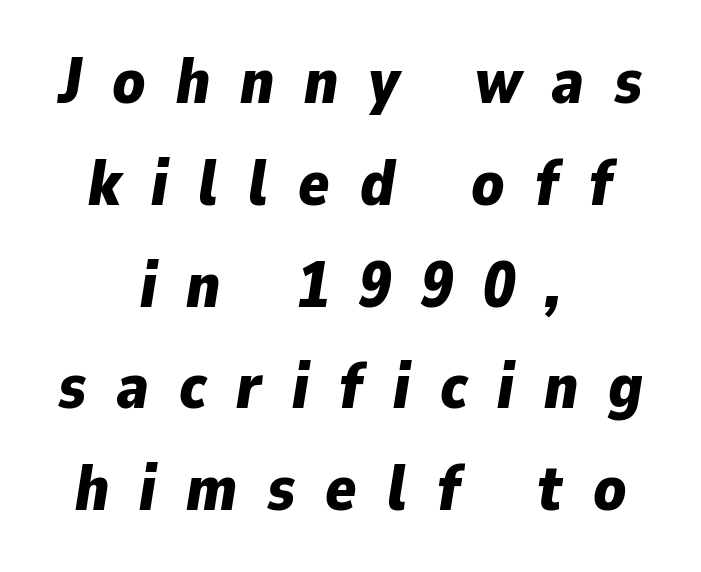
{"italic": "yes", "lean": "right", "slant_degrees": 9, "bold": "yes", "weight": "bold", "width": "normal", "stroke_contrast": "low", "x_height": "medium", "monospaced": "no", "underline": "no", "align": "center", "line_spacing": "normal", "line_spacing_ratio": 1.59, "letter_spacing": "wide", "letter_spacing_em": 0.47, "glyph_px": 64}
